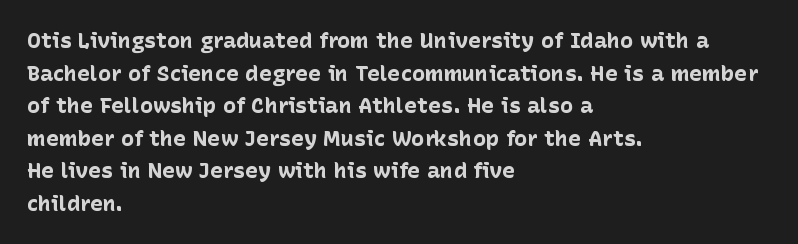
Q: Is the text bold? A: Yes.
Q: Is the text italic (slanted)? A: No, it is upright.
Q: Is the text underlined? A: No.
Q: How is the paragraph aligned? A: Left-aligned.
Q: Is the spacing between letters normal or unusually wide? A: Normal.
Q: Is the spacing between lines tight, normal or loose? A: Normal.
